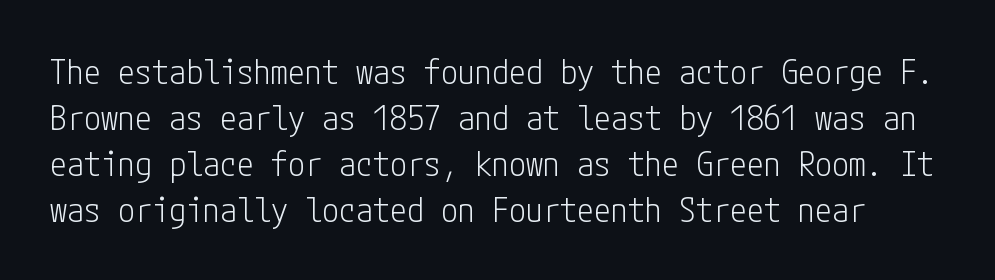
To sum up the face: it is a sans, with no serifs. The typography opts for an upright posture over an oblique one. Does the leading feel generous? No, just average. A clean baseline with only descenders dipping below it. Each stroke keeps to a modest, everyday thickness or less.
